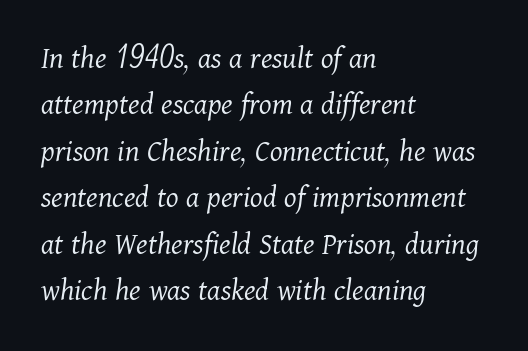
{"serif": "yes", "italic": "yes", "lean": "right", "slant_degrees": 11, "bold": "no", "weight": "light", "width": "normal", "stroke_contrast": "medium", "x_height": "medium", "monospaced": "no", "underline": "no", "align": "left", "line_spacing": "normal", "line_spacing_ratio": 1.45, "letter_spacing": "normal", "letter_spacing_em": 0.0, "glyph_px": 32}
